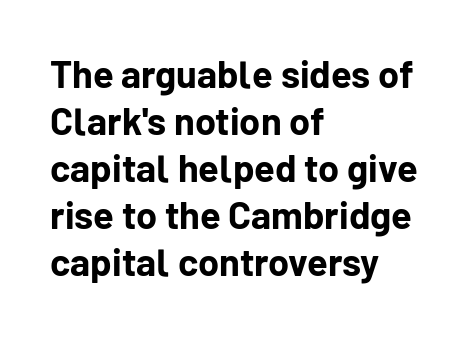
{"serif": "no", "italic": "no", "bold": "yes", "weight": "bold", "width": "normal", "stroke_contrast": "low", "x_height": "medium", "monospaced": "no", "underline": "no", "align": "left", "line_spacing_ratio": 1.24, "letter_spacing": "normal", "letter_spacing_em": 0.0, "glyph_px": 38}
